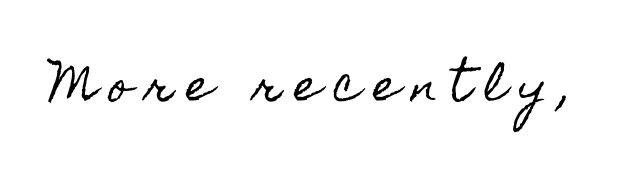
{"width": "condensed", "x_height": "small", "monospaced": "no", "underline": "no", "letter_spacing": "wide", "letter_spacing_em": 0.31, "glyph_px": 43}
